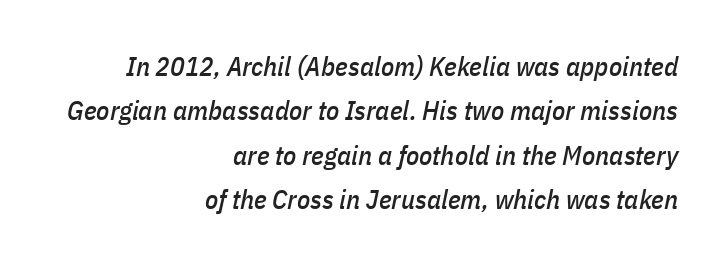
{"italic": "yes", "lean": "right", "slant_degrees": 11, "underline": "no", "align": "right", "line_spacing": "normal", "line_spacing_ratio": 1.64, "letter_spacing": "normal", "letter_spacing_em": 0.0, "glyph_px": 27}
